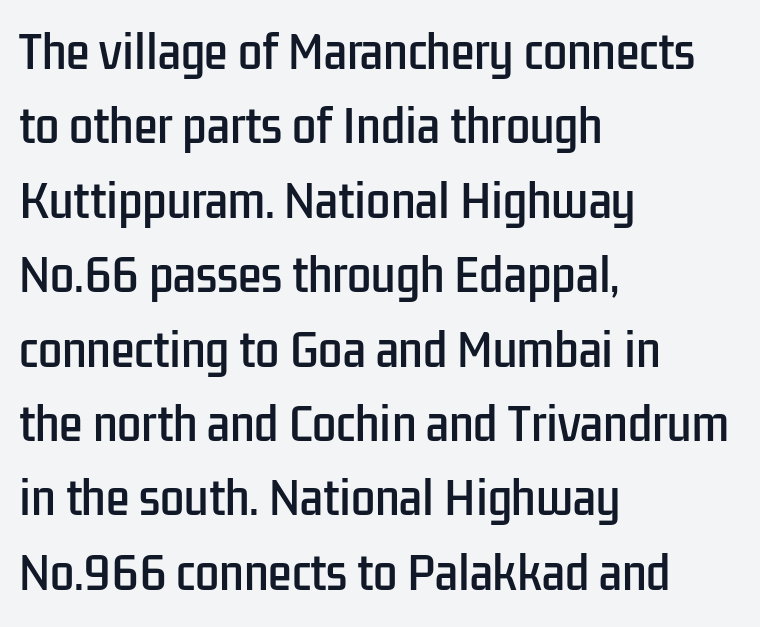
A typesetter would call this proportional, since set widths differ per character. Observe the ordinary spacing: letters are neighbours, not strangers. Has an underline been added? It has not. These lines are set flush left with a ragged right edge.
